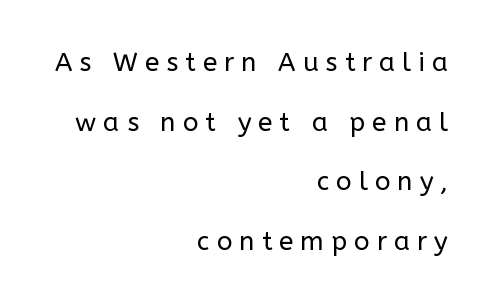
The image shows 26 px text type, upright; set right-aligned, loose line spacing (2.29x), unusually wide letter spacing (+0.27 em), not underlined.
